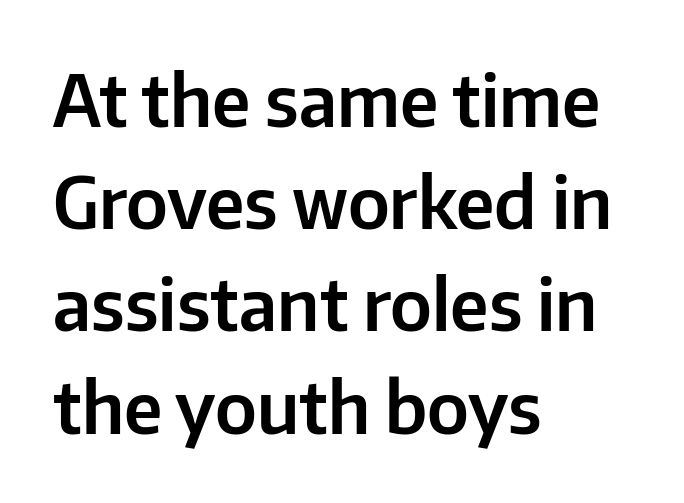
Check under the words: just untouched page. Reading down the column, the eye jumps a familiar distance to each next line. In terms of letterform style, serifs are entirely absent. Honestly, the letter spacing is just normal — you wouldn't notice it. A typesetter would mark this as roman, not italic. Spacing verdict: proportional, widths tailored to each character.
